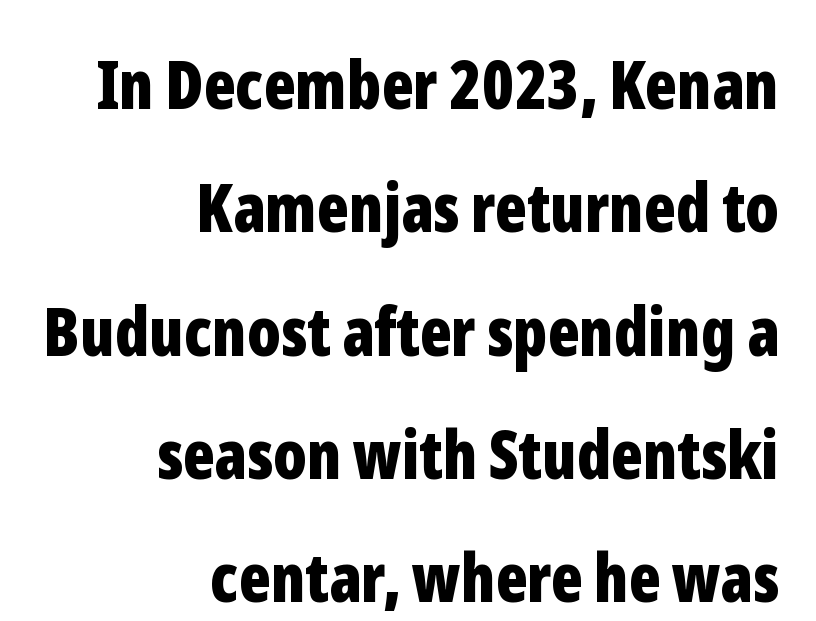
Q: Is the text bold? A: Yes.
Q: Is the text italic (slanted)? A: No, it is upright.
Q: Is the typeface a serif or a sans-serif typeface? A: Sans-serif.
Q: Is the text underlined? A: No.
Q: How is the paragraph aligned? A: Right-aligned.
Q: Is the spacing between letters normal or unusually wide? A: Normal.
Q: Width (condensed, normal, or wide)? A: Condensed.
Q: Stroke contrast? A: Low.
Q: x-height? A: Medium.
Q: Monospaced? A: No.
